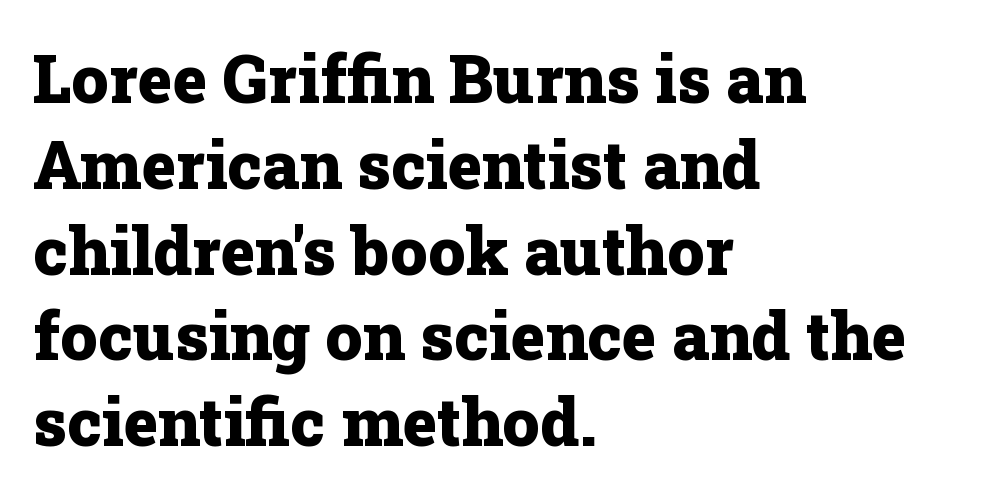
Q: Is the text bold? A: Yes.
Q: Is the text italic (slanted)? A: No, it is upright.
Q: Is the typeface a serif or a sans-serif typeface? A: Serif.
Q: Is the text underlined? A: No.
Q: How is the paragraph aligned? A: Left-aligned.
Q: Is the spacing between letters normal or unusually wide? A: Normal.
Q: Is the spacing between lines tight, normal or loose? A: Normal.
Q: Width (condensed, normal, or wide)? A: Normal.
Q: Stroke contrast? A: Low.
Q: x-height? A: Medium.
Q: Monospaced? A: No.
